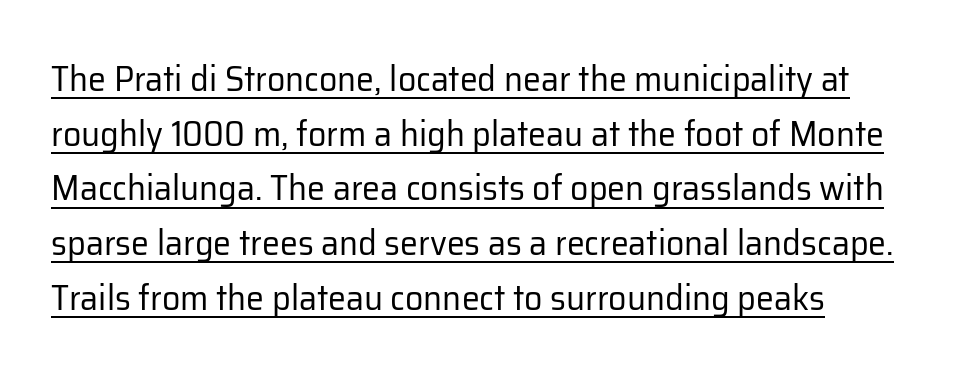
{"serif": "no", "italic": "no", "bold": "no", "weight": "regular", "width": "normal", "stroke_contrast": "low", "x_height": "medium", "monospaced": "no", "underline": "yes", "align": "left", "line_spacing": "normal", "line_spacing_ratio": 1.52, "letter_spacing": "normal", "letter_spacing_em": 0.0, "glyph_px": 36}
